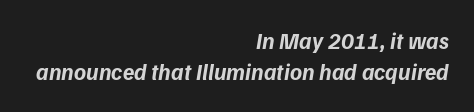
Q: Is the text bold? A: Yes.
Q: Is the text underlined? A: No.
Q: How is the paragraph aligned? A: Right-aligned.
Q: Is the spacing between letters normal or unusually wide? A: Normal.
Q: Is the spacing between lines tight, normal or loose? A: Normal.
